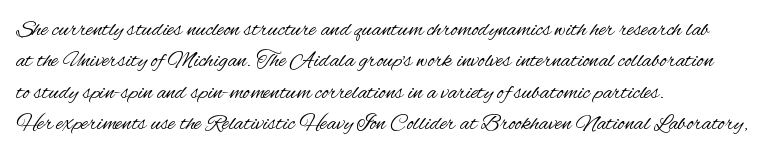
{"bold": "no", "underline": "no", "align": "left", "line_spacing": "normal", "line_spacing_ratio": 1.36, "letter_spacing": "normal", "letter_spacing_em": 0.0, "glyph_px": 23}
